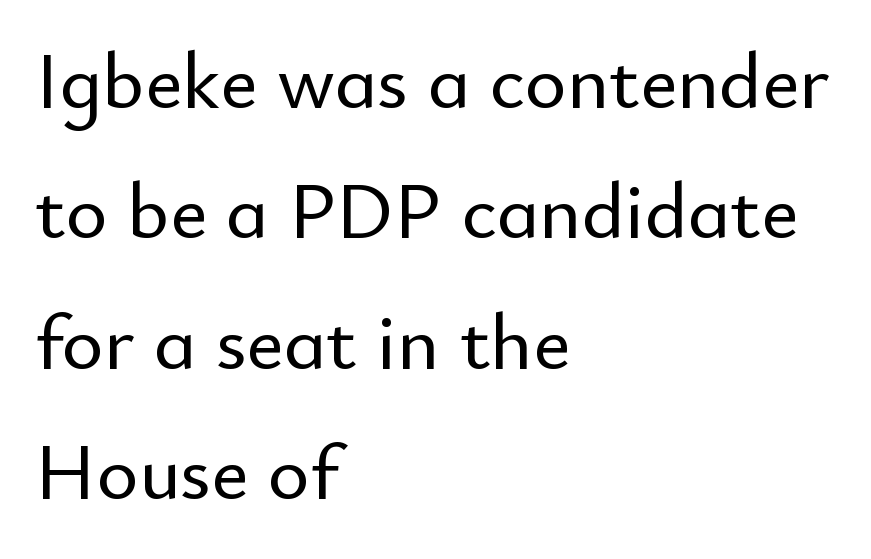
Character widths vary here, with narrow letters taking less room than wide ones. Every character sits straight up, as roman type does. If you drew a ruler down the left edge, every line would touch it. The lines sit at an ordinary, default distance from one another.
